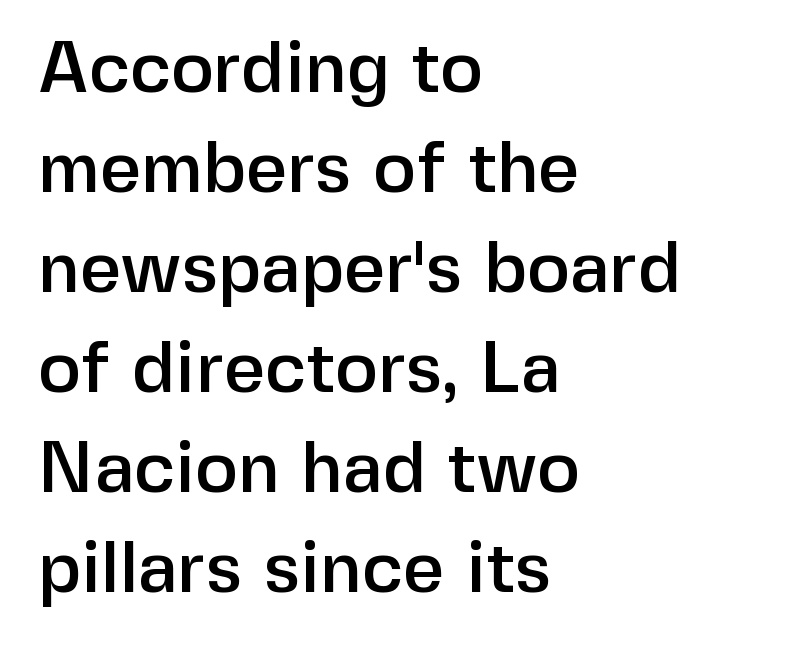
The image shows 72 px sans-serif type, upright; set left-aligned, normal line spacing (1.39x), normal letter spacing, not underlined; low stroke contrast and a medium x-height.
